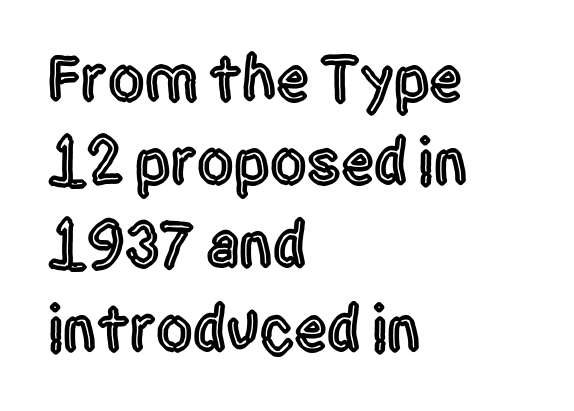
A normal amount of white space separates one row of letters from the next. The face used here is proportionally spaced, like ordinary book or web type. The horizontal fit of the characters is conventional and even. The axis of the letterforms is exactly vertical. A student would call this left alignment; a typographer would say flush left, rag right.
